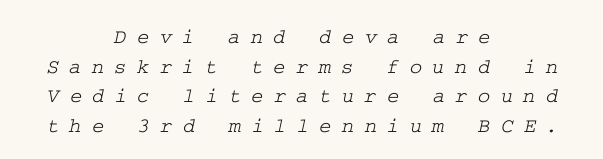
The image shows 21 px text type; set centered, normal line spacing (1.41x), unusually wide letter spacing (+0.49 em), not underlined.
